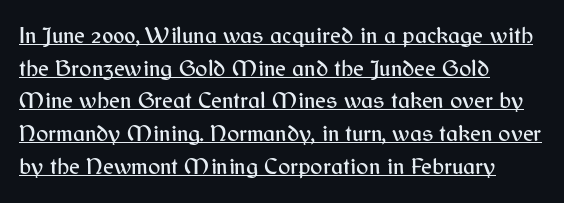
{"italic": "no", "underline": "yes", "align": "left", "line_spacing": "normal", "line_spacing_ratio": 1.42, "letter_spacing": "normal", "letter_spacing_em": 0.0, "glyph_px": 23}
